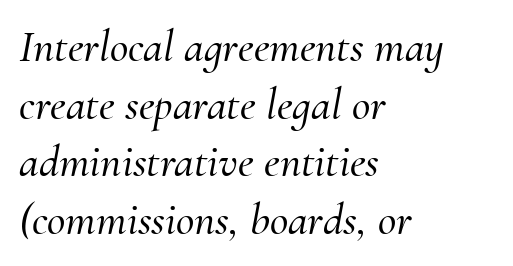
Rows of type keep a routine distance in the vertical direction. Standard letterfit; no display-style spreading of the glyphs. Reading down the block, your eye returns to a fixed left position each line. Character widths vary here, with narrow letters taking less room than wide ones. Stroke terminals: seriffed.
